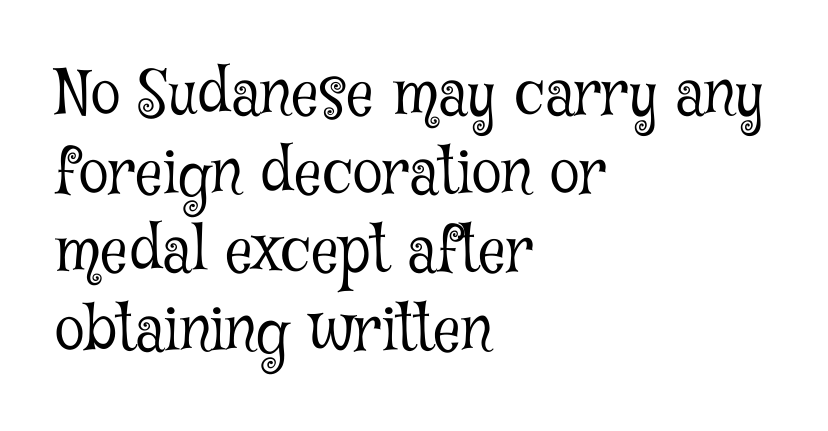
Q: Is the text bold? A: No.
Q: Is the text italic (slanted)? A: No, it is upright.
Q: Is the typeface a serif or a sans-serif typeface? A: Serif.
Q: Is the text underlined? A: No.
Q: How is the paragraph aligned? A: Left-aligned.
Q: Is the spacing between letters normal or unusually wide? A: Normal.
Q: Is the spacing between lines tight, normal or loose? A: Normal.
Q: Width (condensed, normal, or wide)? A: Condensed.
Q: Stroke contrast? A: Low.
Q: x-height? A: Medium.
Q: Monospaced? A: No.
